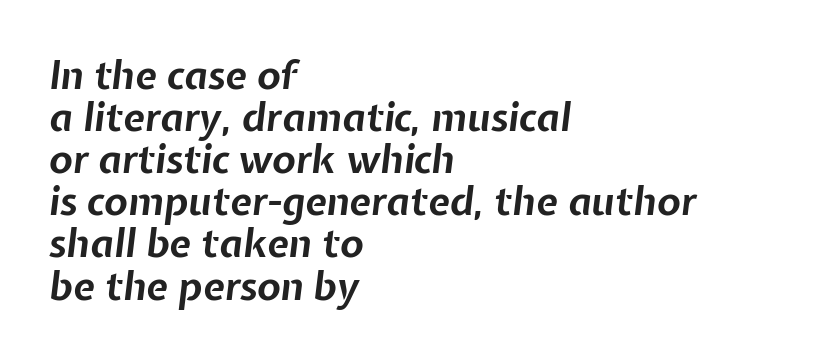
The image shows 39 px bold type, italic (leaning right); set left-aligned, tight line spacing (1.08x), normal letter spacing, not underlined; low stroke contrast and a medium x-height.
